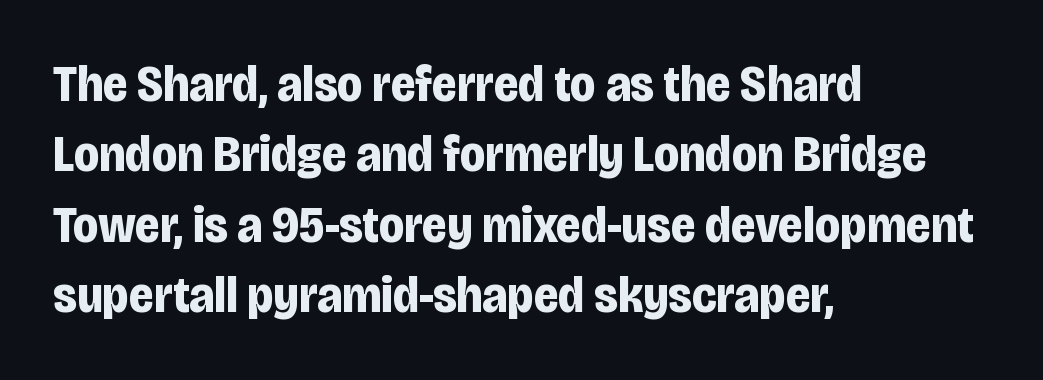
Q: Is the text bold? A: Yes.
Q: Is the text italic (slanted)? A: No, it is upright.
Q: Is the typeface a serif or a sans-serif typeface? A: Sans-serif.
Q: Is the text underlined? A: No.
Q: How is the paragraph aligned? A: Left-aligned.
Q: Is the spacing between letters normal or unusually wide? A: Normal.
Q: Is the spacing between lines tight, normal or loose? A: Normal.
Q: Width (condensed, normal, or wide)? A: Condensed.
Q: Stroke contrast? A: Low.
Q: x-height? A: Large.
Q: Monospaced? A: No.
